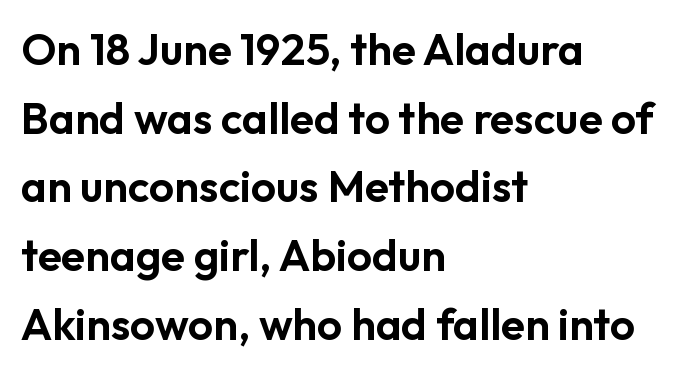
Nope, no serifs anywhere on these letters. The letters sit at their default tracking, neither squeezed nor spread. Rendered with straight, roman letterforms. The foot of each line stays bare and open.
